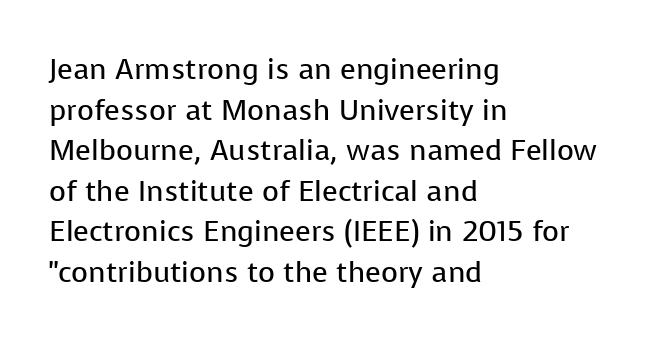
{"serif": "no", "italic": "no", "bold": "no", "weight": "regular", "width": "normal", "stroke_contrast": "low", "x_height": "medium", "monospaced": "no", "underline": "no", "align": "left", "line_spacing": "normal", "line_spacing_ratio": 1.4, "letter_spacing": "normal", "letter_spacing_em": 0.0, "glyph_px": 29}
